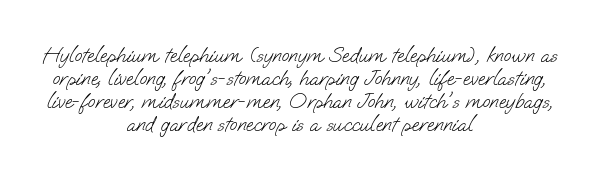
{"bold": "no", "underline": "no", "align": "center", "line_spacing": "tight", "line_spacing_ratio": 1.04, "letter_spacing": "normal", "letter_spacing_em": 0.0, "glyph_px": 22}
